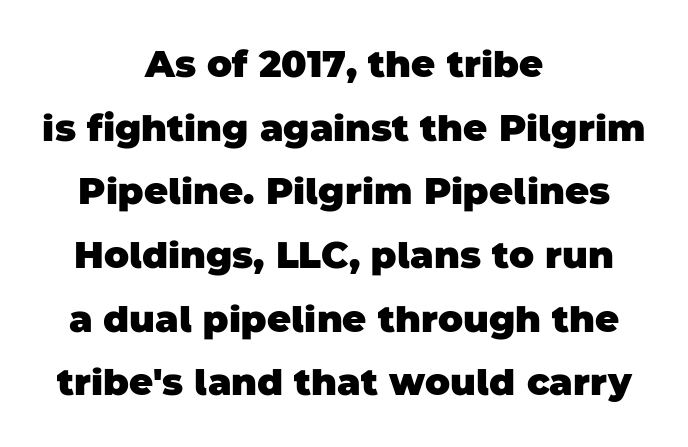
Each letter keeps its own natural width here, so spacing adapts to shape. A bare baseline throughout the passage. Nope, no serifs anywhere on these letters. Strokes here are thick enough to call this a true bold. Letter spacing: default.
